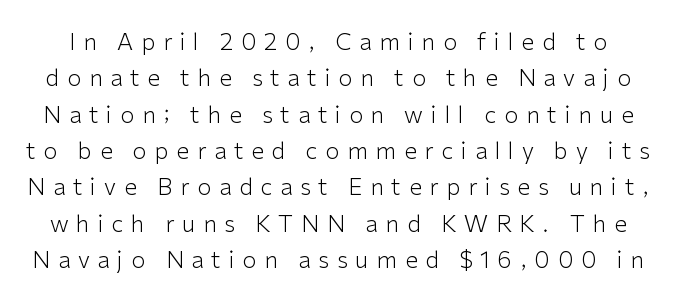
The image shows 23 px text type, upright; set normal line spacing (1.58x), unusually wide letter spacing (+0.34 em), not underlined.
